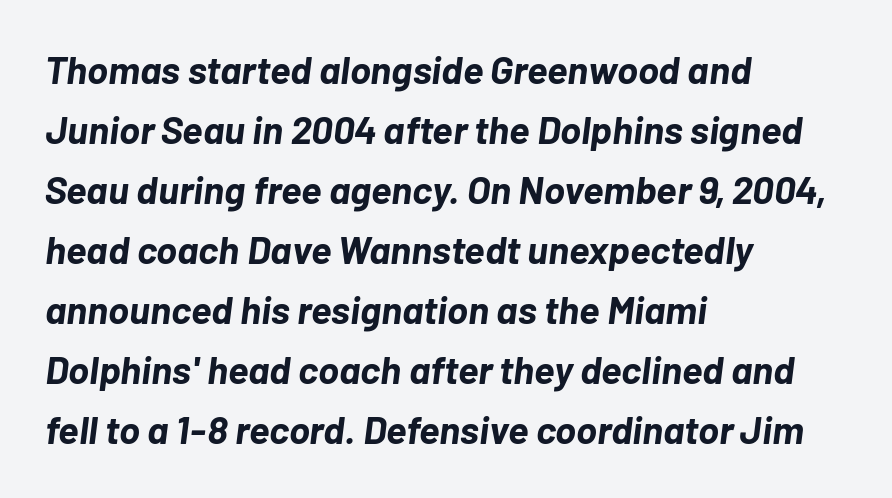
The image shows 39 px bold type, italic (leaning right); set left-aligned, normal line spacing (1.54x), normal letter spacing, not underlined; low stroke contrast and a medium x-height.
